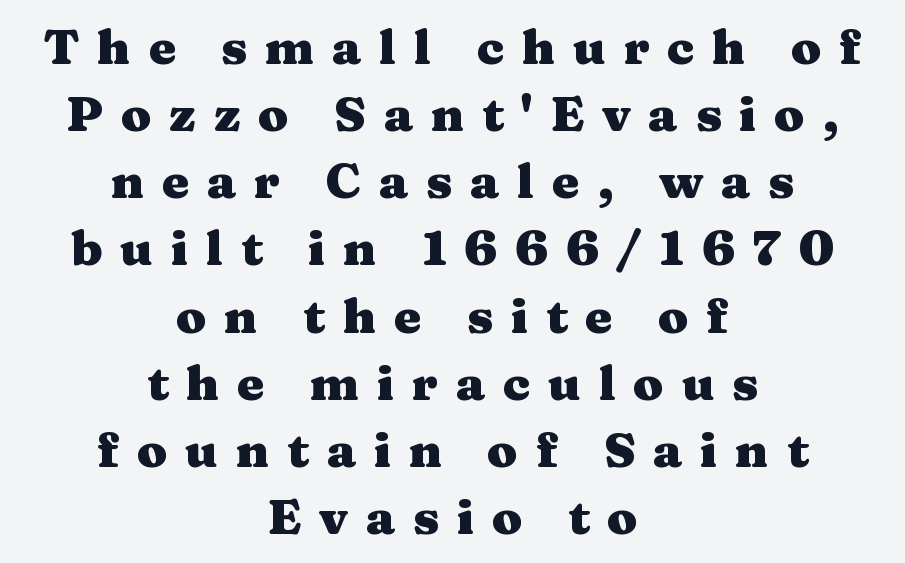
Heavy, bold letterforms. Looks like regular typesetting: each glyph gets only the width it needs. Descender tails drop into unmarked territory. Successive baselines arrive at the customary interval.
